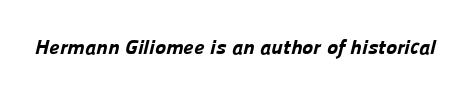
{"bold": "yes", "underline": "no", "letter_spacing": "normal", "letter_spacing_em": 0.0, "glyph_px": 21}
